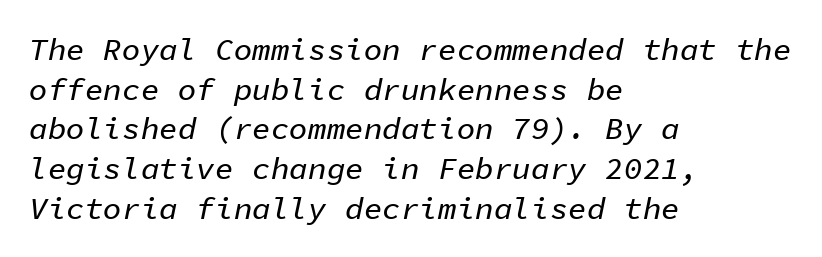
Q: Is the text italic (slanted)? A: Yes, it leans right by about 11 degrees.
Q: Is the text underlined? A: No.
Q: How is the paragraph aligned? A: Left-aligned.
Q: Is the spacing between letters normal or unusually wide? A: Normal.
Q: Is the spacing between lines tight, normal or loose? A: Normal.
Q: Width (condensed, normal, or wide)? A: Normal.
Q: Stroke contrast? A: Low.
Q: x-height? A: Medium.
Q: Monospaced? A: Yes.
